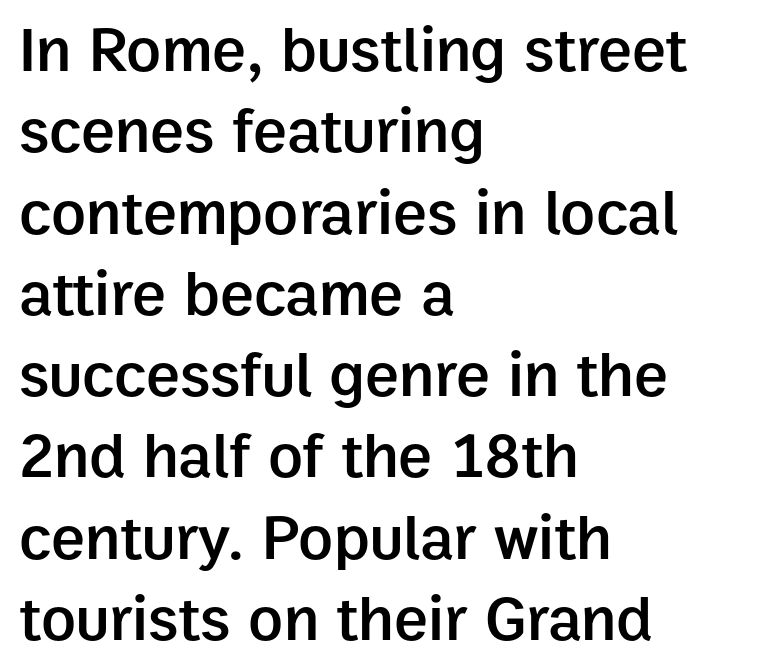
Q: Is the text bold? A: Semi-bold.
Q: Is the text italic (slanted)? A: No, it is upright.
Q: Is the typeface a serif or a sans-serif typeface? A: Sans-serif.
Q: Is the text underlined? A: No.
Q: How is the paragraph aligned? A: Left-aligned.
Q: Is the spacing between letters normal or unusually wide? A: Normal.
Q: Is the spacing between lines tight, normal or loose? A: Normal.
Q: Width (condensed, normal, or wide)? A: Normal.
Q: Stroke contrast? A: Low.
Q: x-height? A: Medium.
Q: Monospaced? A: No.
